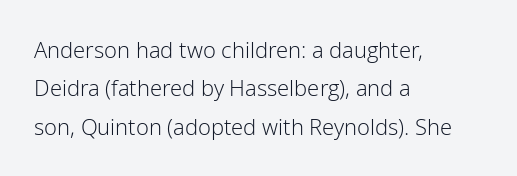
The image shows 22 px text type, upright; set left-aligned, line spacing 1.75x, normal letter spacing, not underlined.
